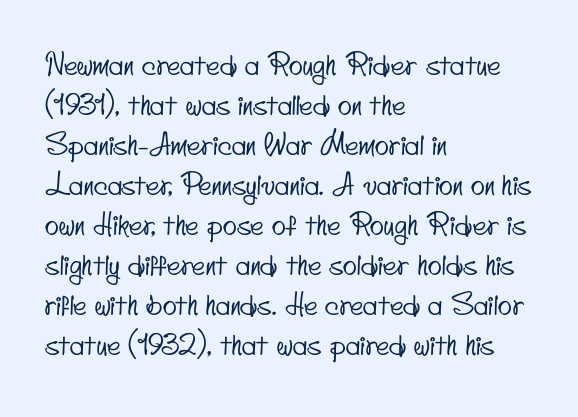
Q: Is the typeface a serif or a sans-serif typeface? A: Sans-serif.
Q: Is the text underlined? A: No.
Q: How is the paragraph aligned? A: Left-aligned.
Q: Is the spacing between letters normal or unusually wide? A: Normal.
Q: Is the spacing between lines tight, normal or loose? A: Normal.
Q: Width (condensed, normal, or wide)? A: Condensed.
Q: Stroke contrast? A: Low.
Q: x-height? A: Small.
Q: Monospaced? A: No.
